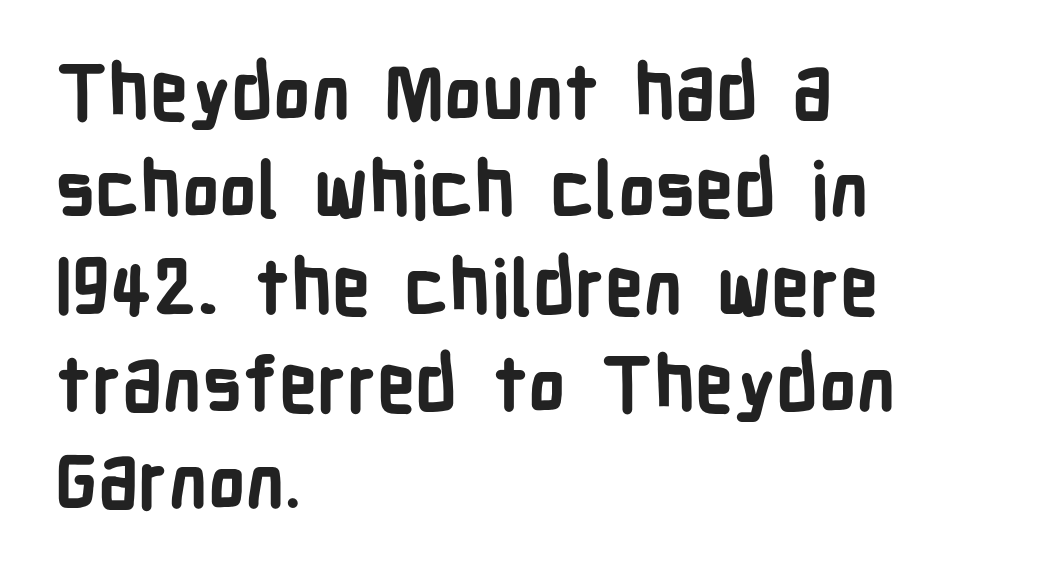
{"serif": "no", "italic": "no", "bold": "yes", "weight": "bold", "width": "condensed", "stroke_contrast": "low", "x_height": "medium", "monospaced": "no", "underline": "no", "align": "left", "line_spacing": "normal", "line_spacing_ratio": 1.28, "letter_spacing": "normal", "letter_spacing_em": 0.0, "glyph_px": 76}
